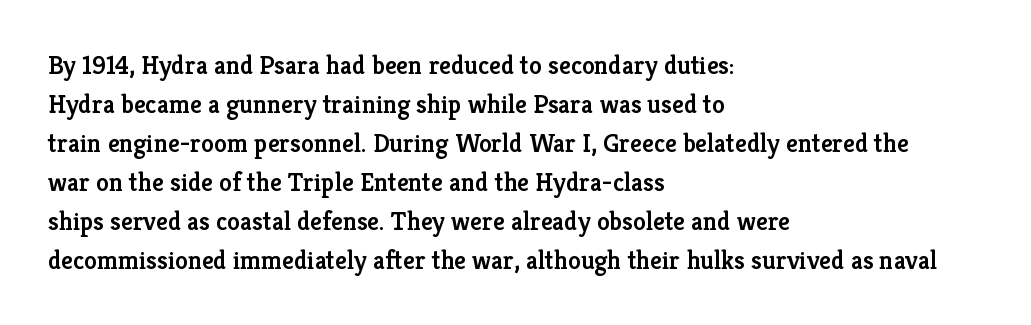
The image shows 26 px text type, upright; set left-aligned, normal line spacing (1.5x), normal letter spacing, not underlined.
